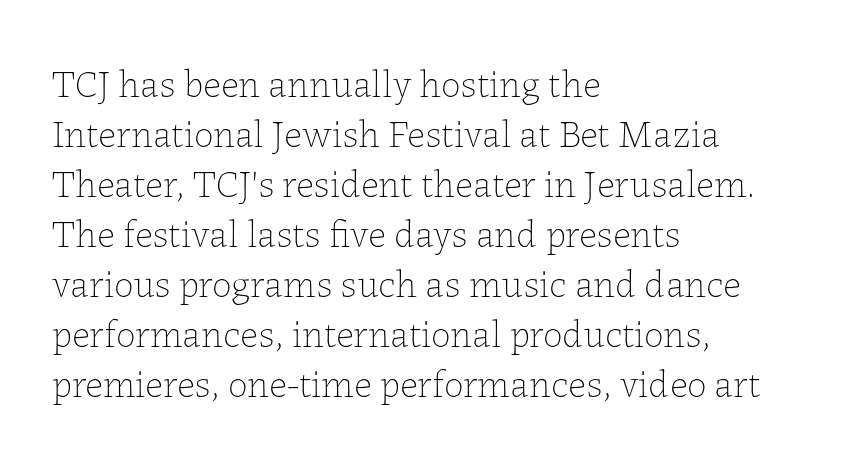
The type sits square on the baseline with zero lean. Evenly set lines give the paragraph a standard silhouette. This rendering features lettering with no underline. Characters follow at the spacing the type designer built in. Heaviness? Minimal to ordinary, like unemphasized prose. The setting favours the left margin, as ordinary paragraphs usually do.
